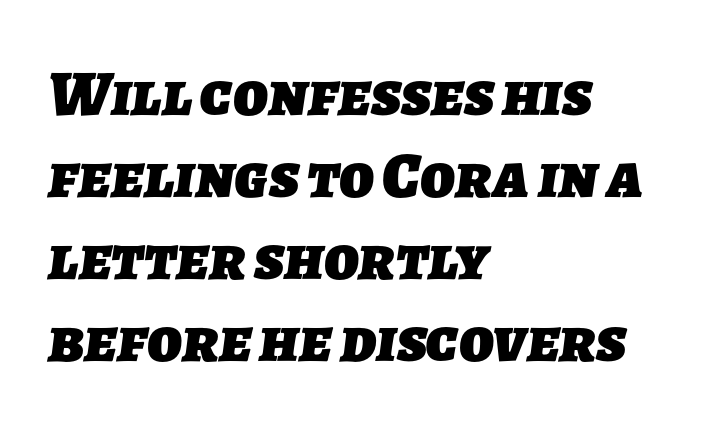
{"serif": "no", "bold": "yes", "weight": "heavy", "width": "normal", "stroke_contrast": "low", "x_height": "medium", "monospaced": "no", "underline": "no", "align": "left", "line_spacing": "normal", "line_spacing_ratio": 1.26, "letter_spacing": "normal", "letter_spacing_em": 0.0, "glyph_px": 65}
